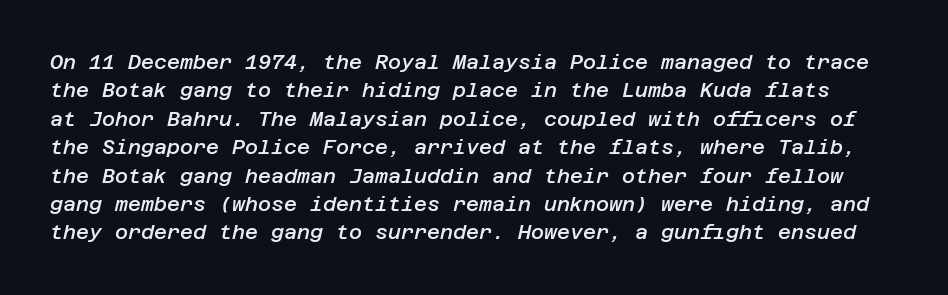
{"italic": "yes", "lean": "right", "slant_degrees": 12, "bold": "semi", "underline": "no", "line_spacing": "normal", "line_spacing_ratio": 1.42, "letter_spacing": "normal", "letter_spacing_em": 0.0, "glyph_px": 20}
